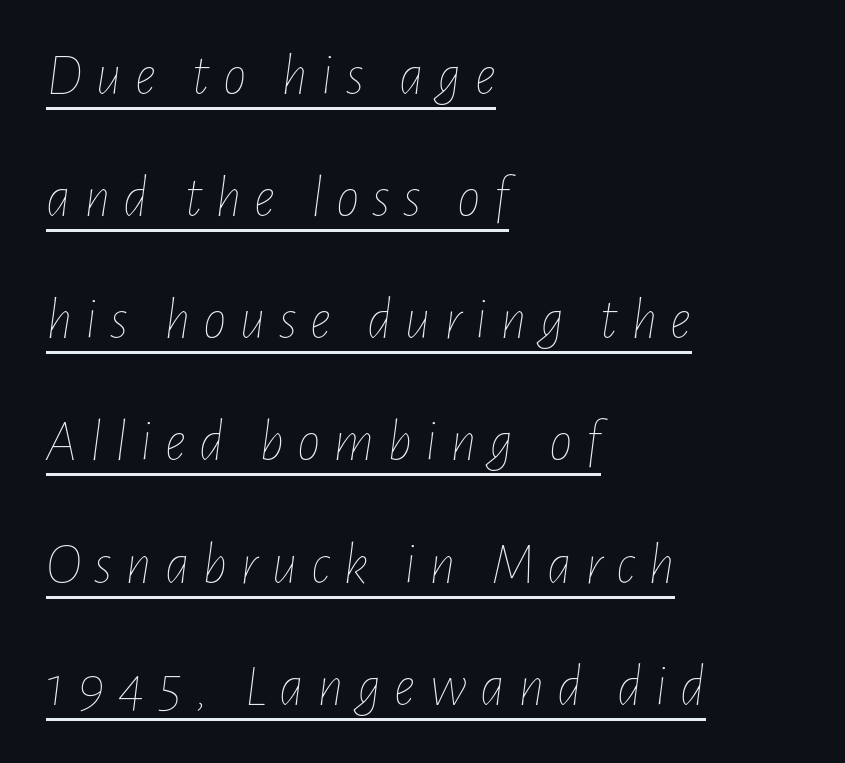
The image shows 59 px thin, condensed type, italic (leaning right); set left-aligned, loose line spacing (2.07x), unusually wide letter spacing (+0.22 em), underlined; low stroke contrast and a medium x-height.
